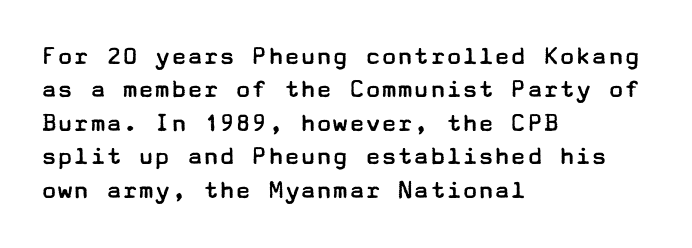
Q: Is the text bold? A: No.
Q: Is the text italic (slanted)? A: No, it is upright.
Q: Is the text underlined? A: No.
Q: How is the paragraph aligned? A: Left-aligned.
Q: Is the spacing between letters normal or unusually wide? A: Normal.
